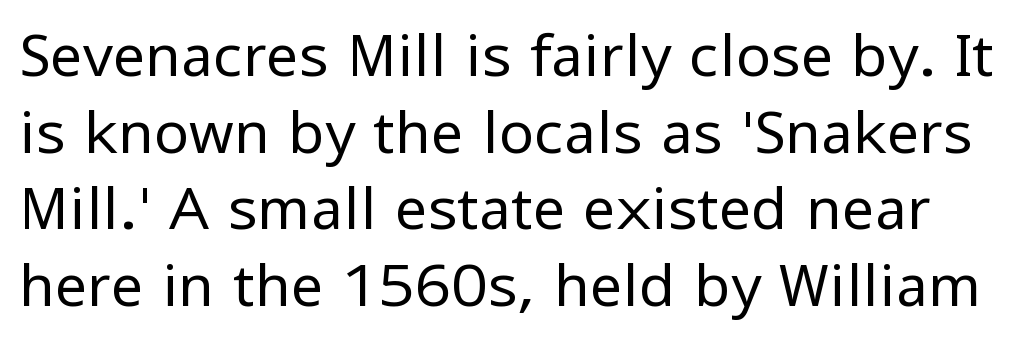
The image shows 58 px regular-weight sans-serif type, upright; set normal line spacing (1.32x), normal letter spacing, not underlined; low stroke contrast and a medium x-height.
